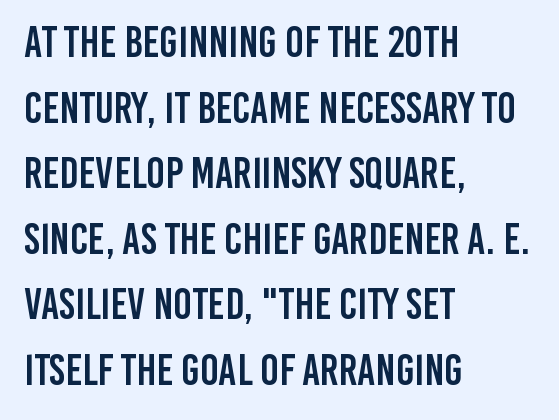
All the whitespace from short lines collects on the right. Ordinary non-slanted type is in use. This sample keeps an unexceptional amount of space between lines. Proportional: the letters do not fall into vertical columns. Quick note: underline off. No feet cap the strokes, marking this as sans-serif type.
